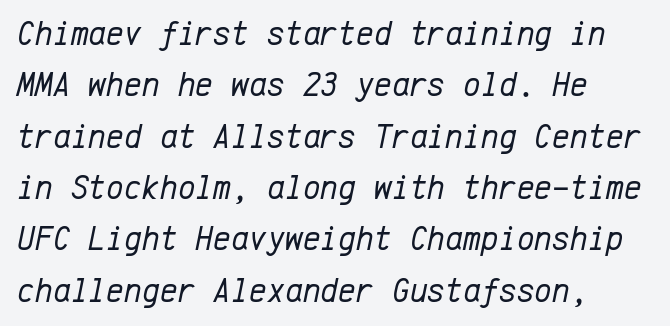
Slanted lettering throughout. Compared with a centered layout, this one pins lines to the left instead. Anything drawn beneath the words? Only blank space. Weight: in the light-to-regular range. Leading matches the norm, producing a regular column. This sample has the even, mechanical cadence of fixed-width lettering.
